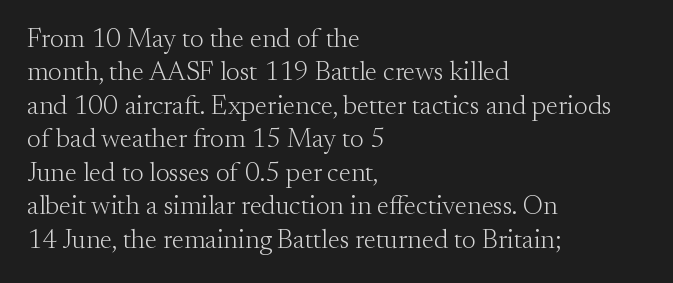
Q: Is the text bold? A: No.
Q: Is the text italic (slanted)? A: No, it is upright.
Q: Is the text underlined? A: No.
Q: How is the paragraph aligned? A: Left-aligned.
Q: Is the spacing between letters normal or unusually wide? A: Normal.
